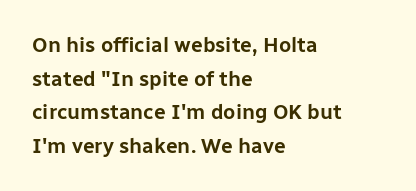
The image shows 21 px text type, upright; set left-aligned, normal line spacing (1.6x), normal letter spacing, not underlined.
